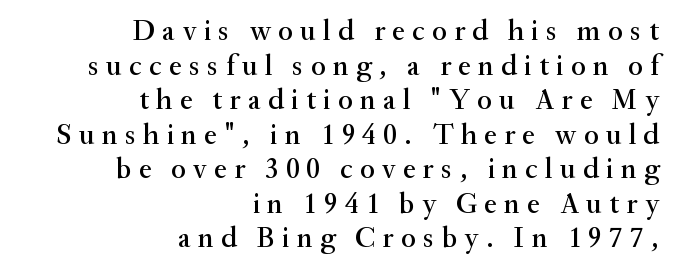
Q: Is the text italic (slanted)? A: No, it is upright.
Q: Is the typeface a serif or a sans-serif typeface? A: Serif.
Q: Is the text underlined? A: No.
Q: How is the paragraph aligned? A: Right-aligned.
Q: Is the spacing between letters normal or unusually wide? A: Unusually wide.
Q: Width (condensed, normal, or wide)? A: Normal.
Q: Stroke contrast? A: Medium.
Q: x-height? A: Small.
Q: Monospaced? A: No.
